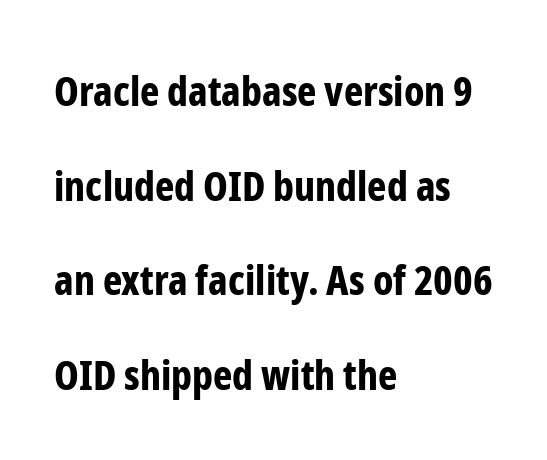
The image shows 41 px bold, condensed sans-serif type, upright; set left-aligned, loose line spacing (2.31x), normal letter spacing, not underlined; low stroke contrast and a medium x-height.
